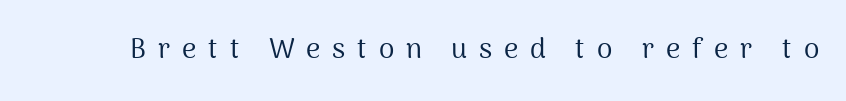
The image shows 28 px regular-weight sans-serif type, upright; set unusually wide letter spacing (+0.42 em), not underlined; medium stroke contrast and a medium x-height.
